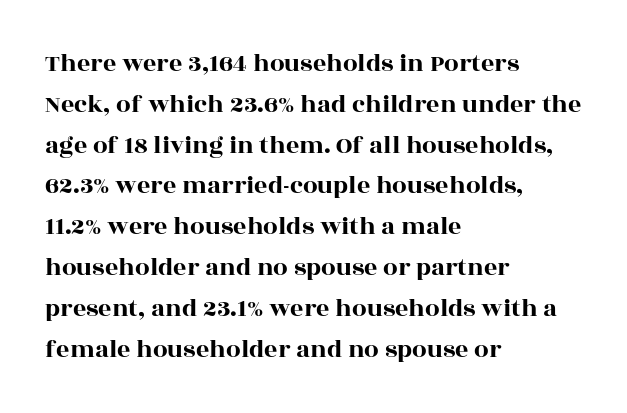
Q: Is the text italic (slanted)? A: No, it is upright.
Q: Is the text underlined? A: No.
Q: How is the paragraph aligned? A: Left-aligned.
Q: Is the spacing between letters normal or unusually wide? A: Normal.
Q: Is the spacing between lines tight, normal or loose? A: Normal.
